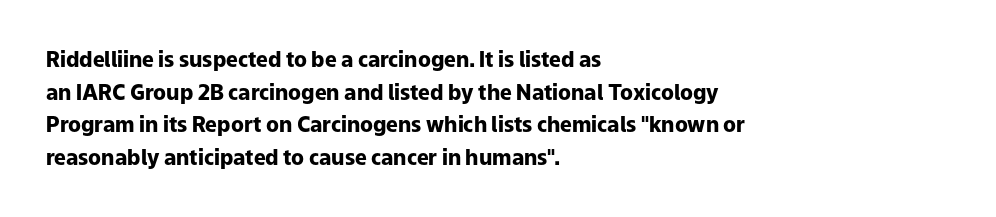
The rendering anchors every line to the left-hand side. In terms of posture, this sample is upright. This sample uses plain, unmodified letter spacing. The gap between lines stays unmarked.
